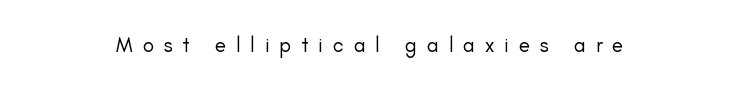
Heaviness? Minimal to ordinary, like unemphasized prose. Glance below the letters and you will spot only blank space. The letters stand upright; this is a roman face. The letters are spread apart with noticeably loose tracking.
